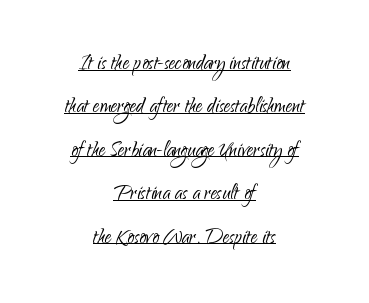
{"bold": "no", "underline": "yes", "align": "center", "line_spacing": "normal", "line_spacing_ratio": 1.67, "letter_spacing": "normal", "letter_spacing_em": 0.0, "glyph_px": 26}
